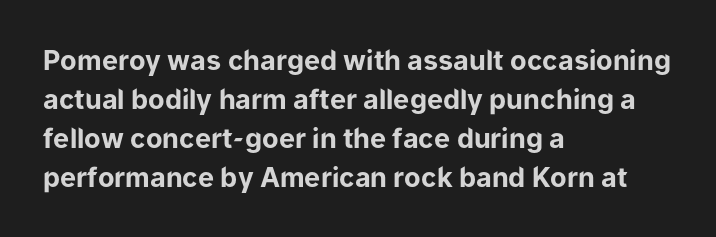
Line starts are locked; line ends wander. On the weight axis this lands at bold, roughly 700. Italic: no, the glyphs are upright roman. Glance below the letters and you will spot only blank space.
